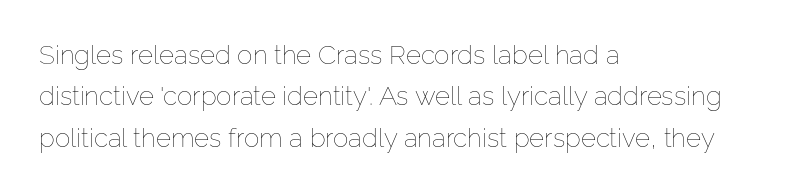
Q: Is the text bold? A: No.
Q: Is the text italic (slanted)? A: No, it is upright.
Q: Is the text underlined? A: No.
Q: How is the paragraph aligned? A: Left-aligned.
Q: Is the spacing between letters normal or unusually wide? A: Normal.
Q: Is the spacing between lines tight, normal or loose? A: Normal.
